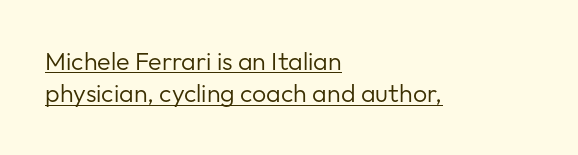
{"italic": "no", "bold": "no", "underline": "yes", "align": "left", "line_spacing": "normal", "line_spacing_ratio": 1.3, "letter_spacing": "normal", "letter_spacing_em": 0.0, "glyph_px": 25}
